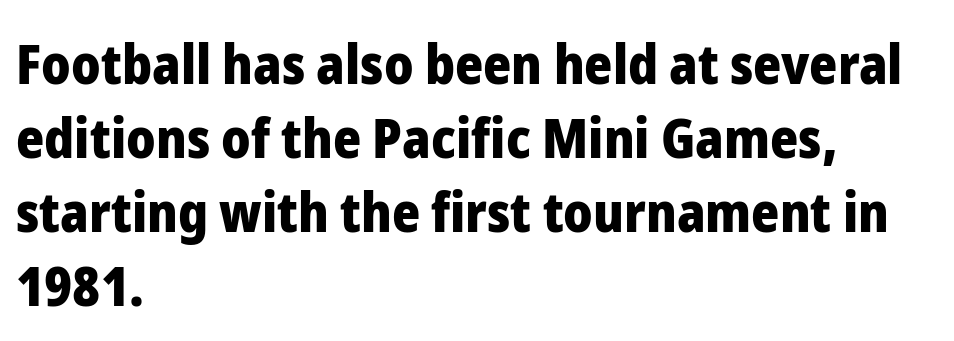
Q: Is the text bold? A: Yes.
Q: Is the text italic (slanted)? A: No, it is upright.
Q: Is the typeface a serif or a sans-serif typeface? A: Sans-serif.
Q: Is the text underlined? A: No.
Q: How is the paragraph aligned? A: Left-aligned.
Q: Is the spacing between letters normal or unusually wide? A: Normal.
Q: Is the spacing between lines tight, normal or loose? A: Normal.
Q: Width (condensed, normal, or wide)? A: Normal.
Q: Stroke contrast? A: Low.
Q: x-height? A: Medium.
Q: Monospaced? A: No.
